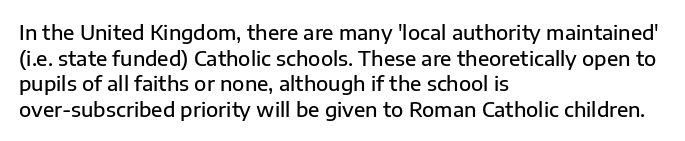
{"italic": "no", "bold": "semi", "underline": "no", "align": "left", "line_spacing": "normal", "line_spacing_ratio": 1.28, "letter_spacing": "normal", "letter_spacing_em": 0.0, "glyph_px": 20}
